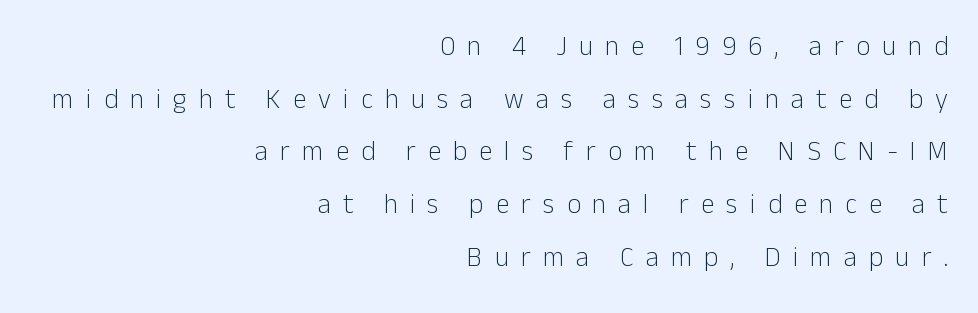
Q: Is the text bold? A: No.
Q: Is the text italic (slanted)? A: No, it is upright.
Q: Is the text underlined? A: No.
Q: How is the paragraph aligned? A: Right-aligned.
Q: Is the spacing between letters normal or unusually wide? A: Unusually wide.
Q: Is the spacing between lines tight, normal or loose? A: Loose.
